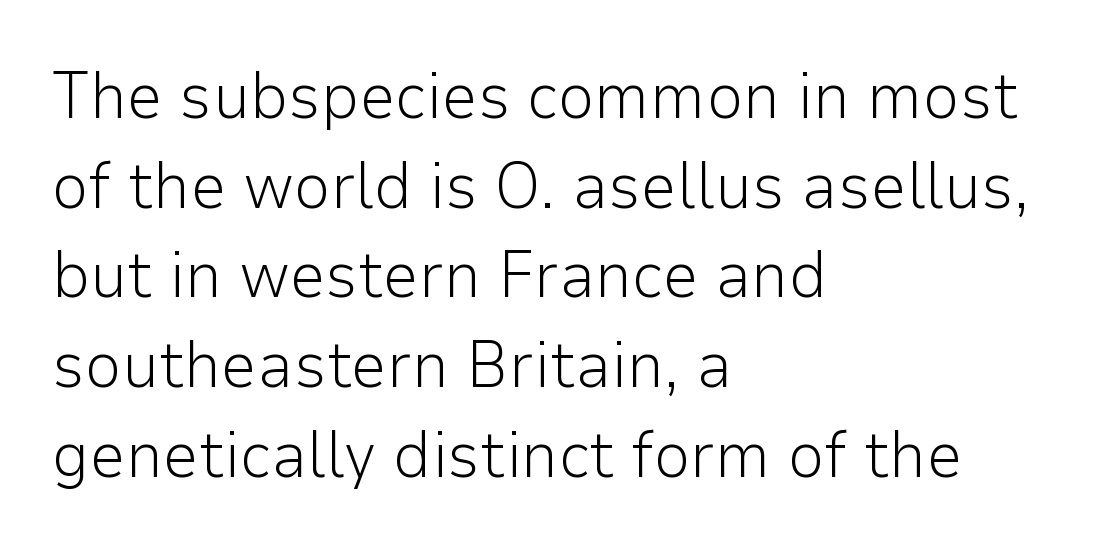
The image shows 65 px light sans-serif type, upright; set left-aligned, normal line spacing (1.38x), normal letter spacing, not underlined; low stroke contrast and a medium x-height.
